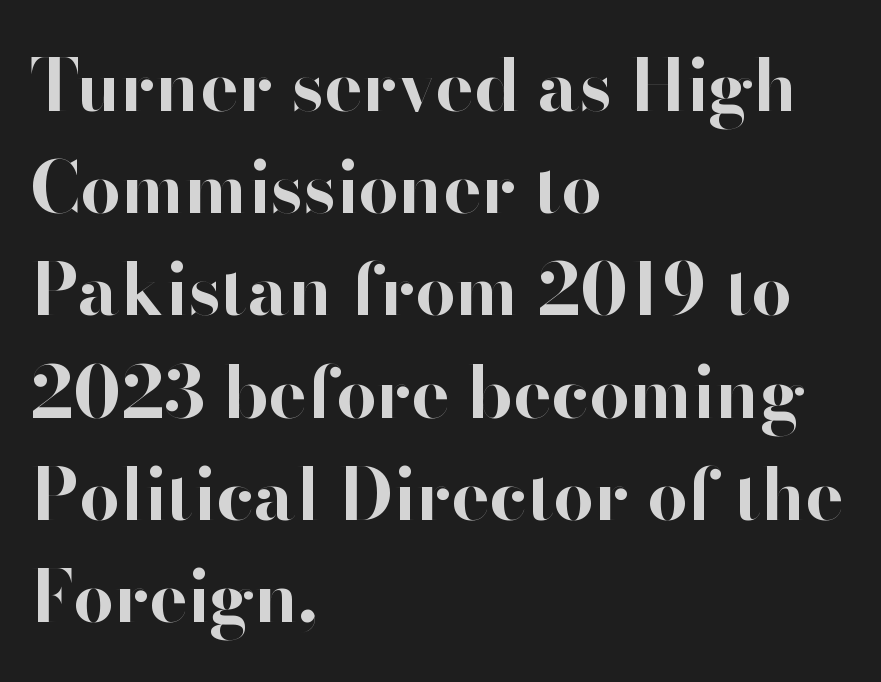
{"serif": "no", "italic": "no", "bold": "yes", "weight": "bold", "width": "normal", "stroke_contrast": "high", "x_height": "small", "monospaced": "no", "underline": "no", "align": "left", "line_spacing": "normal", "line_spacing_ratio": 1.42, "letter_spacing": "normal", "letter_spacing_em": 0.0, "glyph_px": 72}
